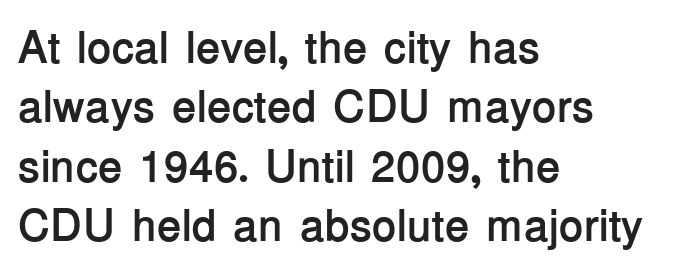
Q: Is the text bold? A: Yes.
Q: Is the text italic (slanted)? A: No, it is upright.
Q: Is the typeface a serif or a sans-serif typeface? A: Sans-serif.
Q: Is the text underlined? A: No.
Q: How is the paragraph aligned? A: Left-aligned.
Q: Is the spacing between letters normal or unusually wide? A: Normal.
Q: Is the spacing between lines tight, normal or loose? A: Normal.
Q: Width (condensed, normal, or wide)? A: Normal.
Q: Stroke contrast? A: Low.
Q: x-height? A: Medium.
Q: Monospaced? A: No.
